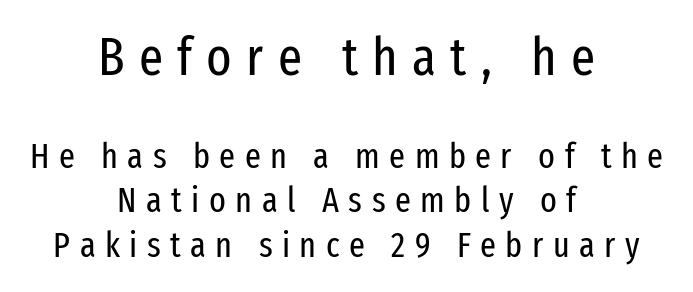
The block of text has a typical density, with ordinary space between rows. Stroke terminals: plain, sans-serif. Glance below the letters and you will spot only blank space. The letters stand straight up with perfectly vertical stems. The weight tops out at a normal text grade.
